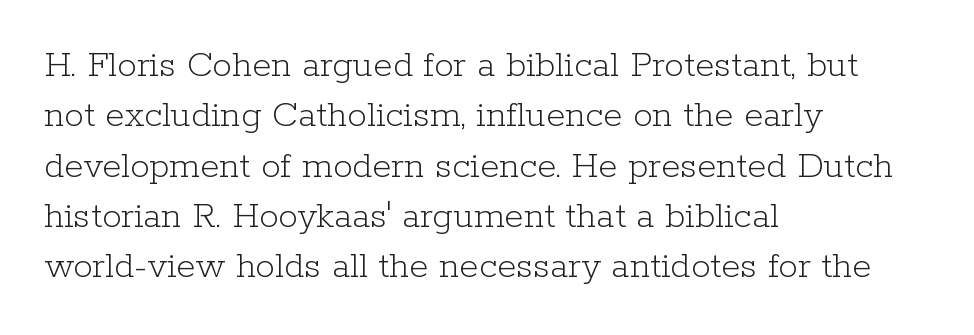
The image shows 39 px light serif type, upright; set left-aligned, normal line spacing (1.29x), normal letter spacing, not underlined; low stroke contrast and a medium x-height.
